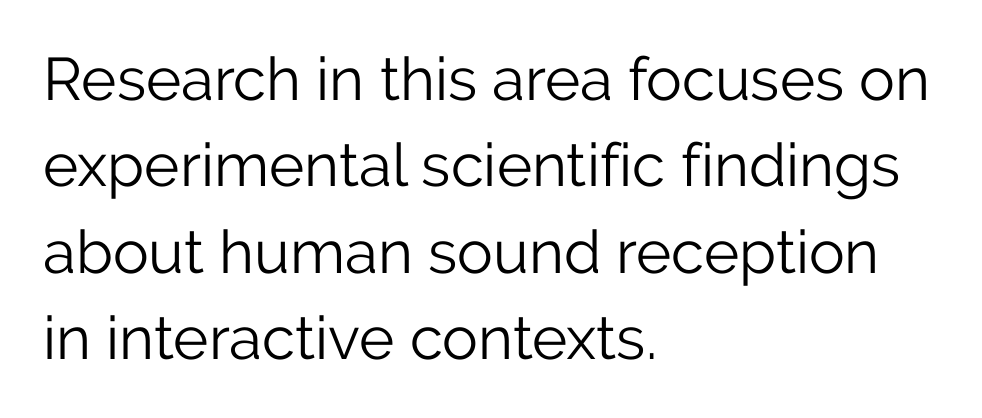
Quick note: interline space is typical. Ascenders rise straight up at ninety degrees. Every row of glyphs begins at an identical x-position on the left. This reads as an unemphasized weight, regular at the heaviest. Descender tails drop into unmarked territory.
